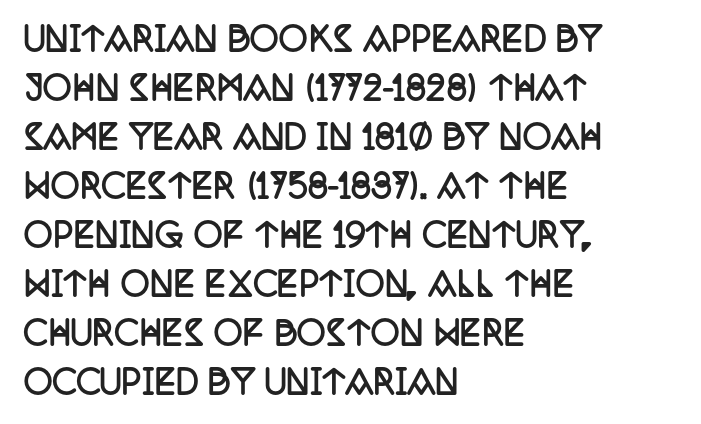
{"serif": "yes", "italic": "no", "bold": "yes", "weight": "semibold", "width": "condensed", "stroke_contrast": "low", "x_height": "large", "monospaced": "no", "underline": "no", "align": "left", "line_spacing": "normal", "line_spacing_ratio": 1.53, "letter_spacing": "normal", "letter_spacing_em": 0.0, "glyph_px": 32}
